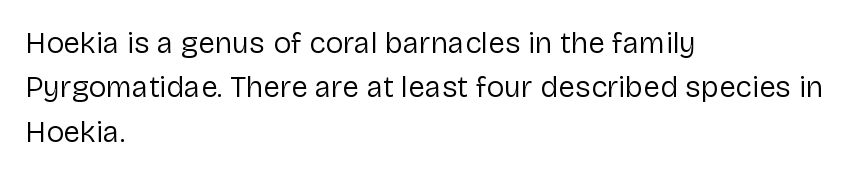
{"serif": "no", "italic": "no", "bold": "no", "weight": "regular", "width": "normal", "stroke_contrast": "low", "x_height": "medium", "monospaced": "no", "underline": "no", "align": "left", "line_spacing": "normal", "line_spacing_ratio": 1.48, "letter_spacing": "normal", "letter_spacing_em": 0.0, "glyph_px": 30}
